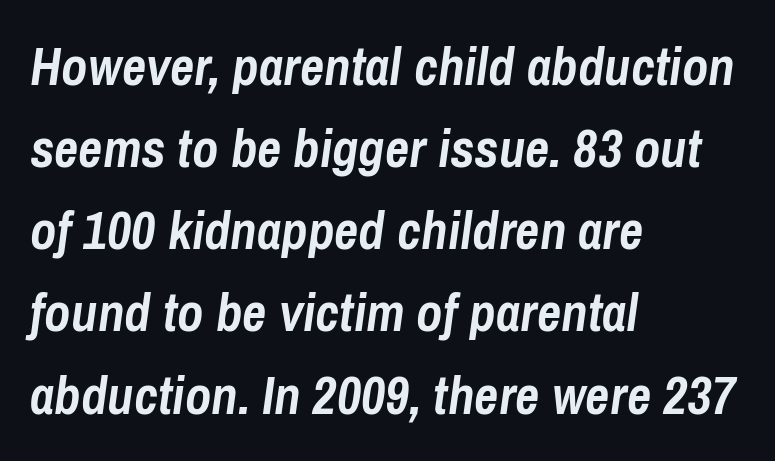
Q: Is the text bold? A: Yes.
Q: Is the text italic (slanted)? A: Yes, it leans right by about 8 degrees.
Q: Is the text underlined? A: No.
Q: How is the paragraph aligned? A: Left-aligned.
Q: Is the spacing between letters normal or unusually wide? A: Normal.
Q: Is the spacing between lines tight, normal or loose? A: Normal.
Q: Width (condensed, normal, or wide)? A: Condensed.
Q: Stroke contrast? A: Low.
Q: x-height? A: Medium.
Q: Monospaced? A: No.
